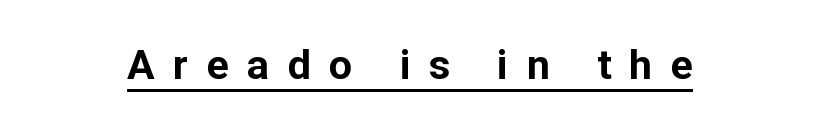
{"serif": "no", "italic": "no", "bold": "yes", "weight": "bold", "width": "normal", "stroke_contrast": "low", "x_height": "medium", "monospaced": "no", "underline": "yes", "letter_spacing": "wide", "letter_spacing_em": 0.45, "glyph_px": 41}
